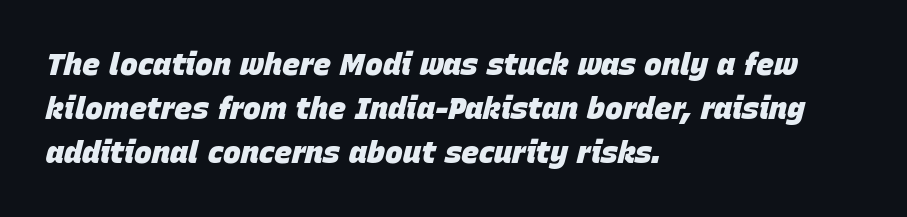
The image shows 30 px heavy type, italic (leaning right); set left-aligned, normal line spacing (1.46x), normal letter spacing, not underlined; low stroke contrast and a large x-height.
